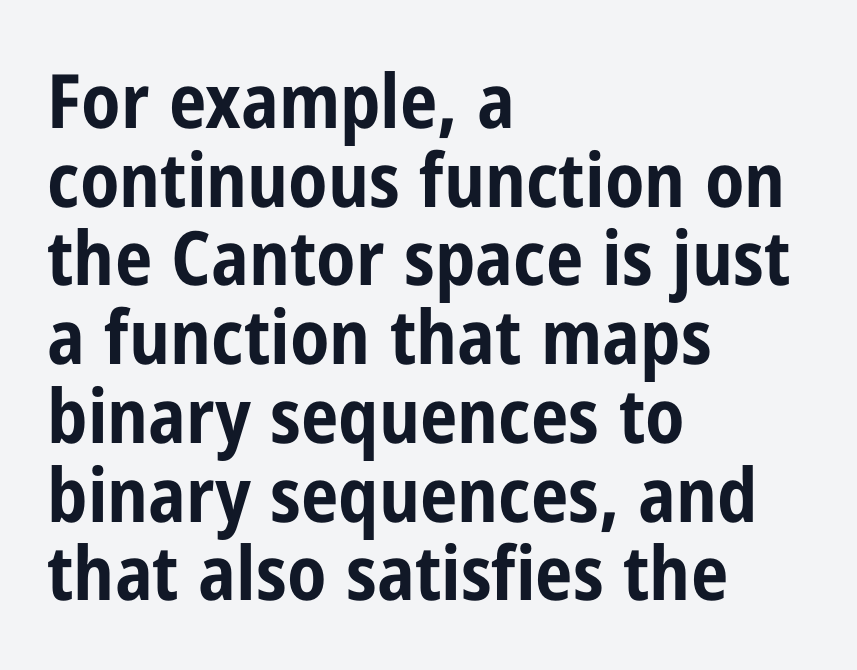
Does the type have serifs? No, each stem ends abruptly. In terms of posture, this sample is upright. The gap between lines stays unmarked. These words are printed bold, with thick strokes throughout.
